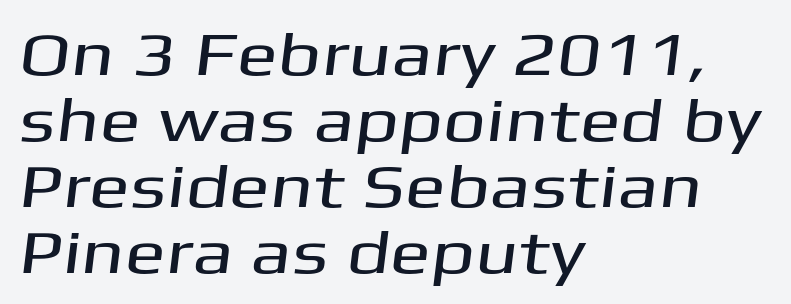
Looks like regular typesetting: each glyph gets only the width it needs. Teacher's note: observe the even left margin — that is flush-left alignment. Look at the bottom of the vertical strokes: they stop flat, with no serifs. Students, observe: this is what under-led, compact text looks like. These lines keep a tight, regular rhythm from letter to letter. Lines of text with bare space underneath.
